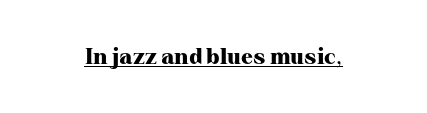
The image shows 22 px bold type, upright; set centered, normal letter spacing, underlined.
